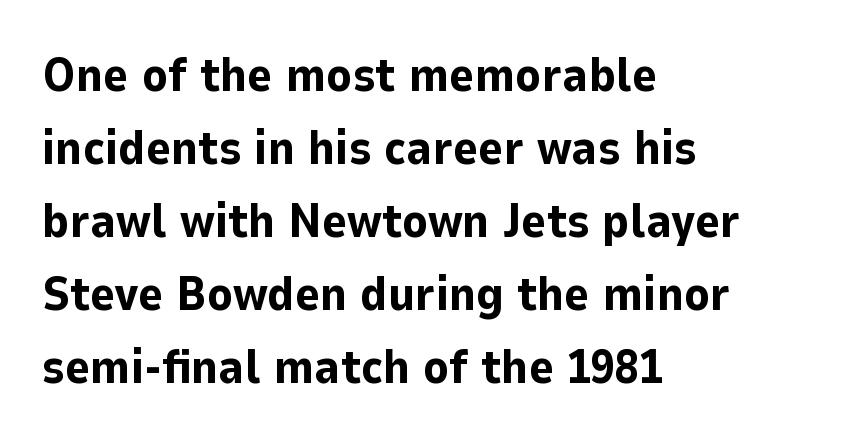
Think of a printed novel: that variable character pitch is what you see here. Rule under the text: the space is simply empty. The type is set solid horizontally, with unmodified tracking. Notice how thick the strokes are: this is what a full bold looks like.
